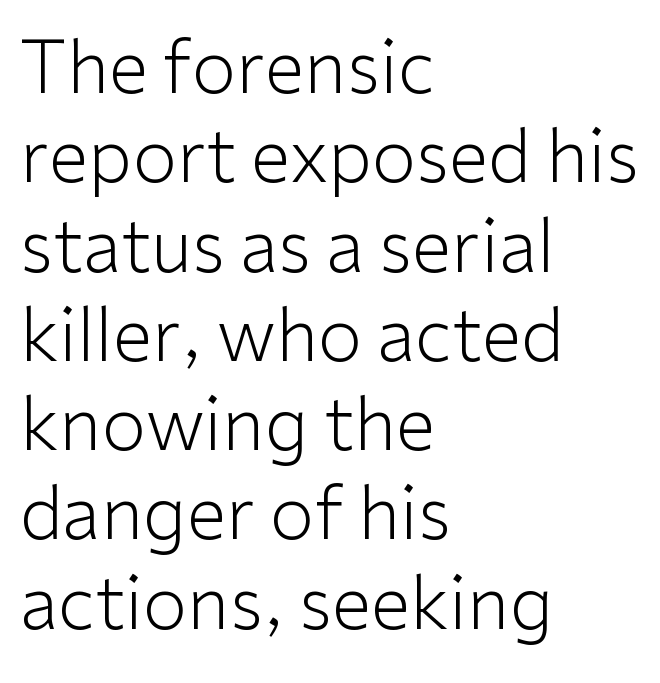
Q: Is the text bold? A: No.
Q: Is the text italic (slanted)? A: No, it is upright.
Q: Is the typeface a serif or a sans-serif typeface? A: Sans-serif.
Q: Is the text underlined? A: No.
Q: How is the paragraph aligned? A: Left-aligned.
Q: Is the spacing between letters normal or unusually wide? A: Normal.
Q: Width (condensed, normal, or wide)? A: Normal.
Q: Stroke contrast? A: Low.
Q: x-height? A: Medium.
Q: Monospaced? A: No.
